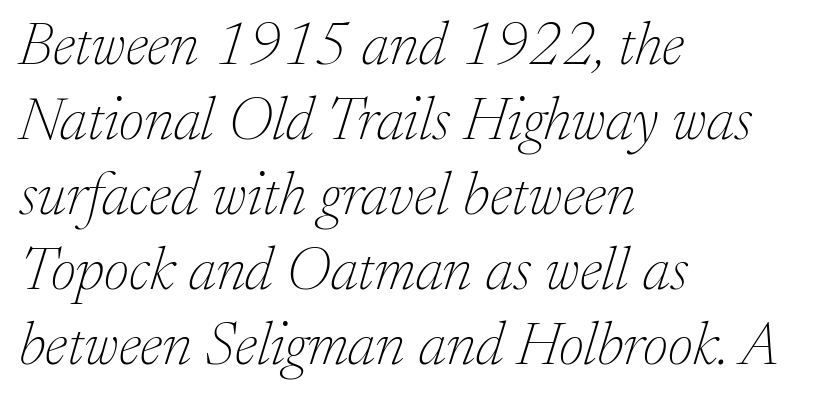
Q: Is the text bold? A: No.
Q: Is the text italic (slanted)? A: Yes, it leans right by about 17 degrees.
Q: Is the typeface a serif or a sans-serif typeface? A: Serif.
Q: Is the text underlined? A: No.
Q: How is the paragraph aligned? A: Left-aligned.
Q: Is the spacing between letters normal or unusually wide? A: Normal.
Q: Width (condensed, normal, or wide)? A: Normal.
Q: Stroke contrast? A: Low.
Q: x-height? A: Medium.
Q: Monospaced? A: No.
